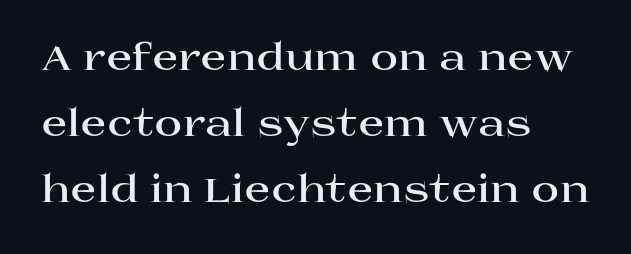
Q: Is the text bold? A: Yes.
Q: Is the text italic (slanted)? A: No, it is upright.
Q: Is the typeface a serif or a sans-serif typeface? A: Serif.
Q: Is the text underlined? A: No.
Q: How is the paragraph aligned? A: Left-aligned.
Q: Is the spacing between letters normal or unusually wide? A: Normal.
Q: Width (condensed, normal, or wide)? A: Wide.
Q: Stroke contrast? A: High.
Q: x-height? A: Large.
Q: Monospaced? A: No.
